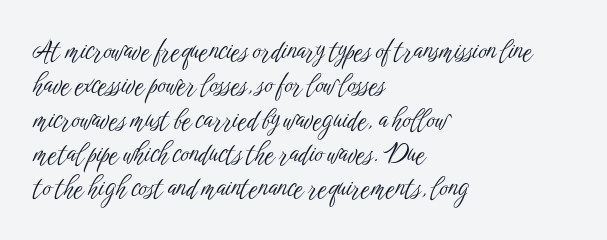
Q: Is the text bold? A: No.
Q: Is the text italic (slanted)? A: Yes.
Q: Is the text underlined? A: No.
Q: How is the paragraph aligned? A: Left-aligned.
Q: Is the spacing between letters normal or unusually wide? A: Normal.
Q: Is the spacing between lines tight, normal or loose? A: Normal.
